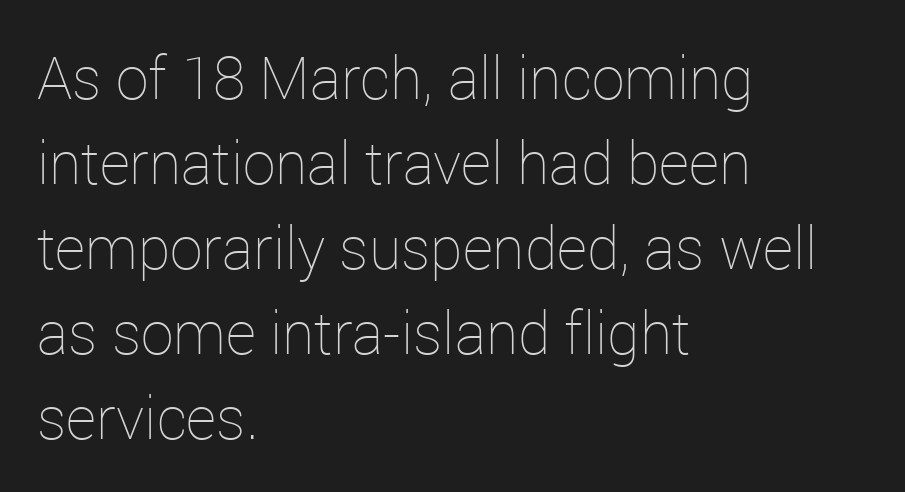
Q: Is the text bold? A: No.
Q: Is the text italic (slanted)? A: No, it is upright.
Q: Is the text underlined? A: No.
Q: How is the paragraph aligned? A: Left-aligned.
Q: Is the spacing between letters normal or unusually wide? A: Normal.
Q: Is the spacing between lines tight, normal or loose? A: Normal.
Q: Width (condensed, normal, or wide)? A: Normal.
Q: Stroke contrast? A: Low.
Q: x-height? A: Medium.
Q: Monospaced? A: No.
